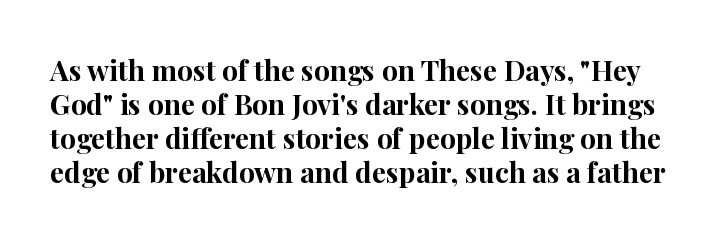
Q: Is the text bold? A: Yes.
Q: Is the text italic (slanted)? A: No, it is upright.
Q: Is the typeface a serif or a sans-serif typeface? A: Serif.
Q: Is the text underlined? A: No.
Q: Is the spacing between letters normal or unusually wide? A: Normal.
Q: Width (condensed, normal, or wide)? A: Normal.
Q: Stroke contrast? A: High.
Q: x-height? A: Medium.
Q: Monospaced? A: No.
